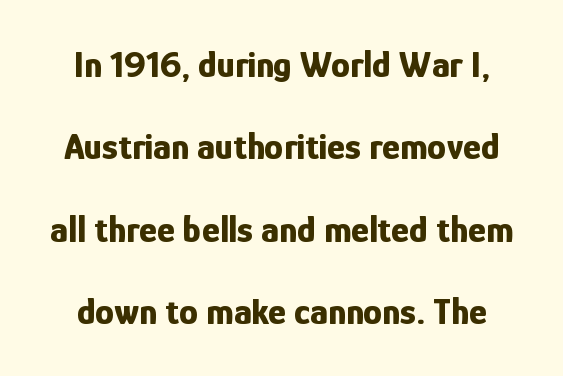
The image shows 38 px bold, condensed sans-serif type, upright; set loose line spacing (2.17x), normal letter spacing, not underlined; low stroke contrast and a medium x-height.
